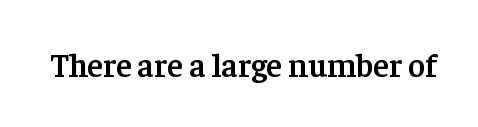
Heft: intermediate — a semibold. Glyph-to-glyph distance matches everyday printed text. The typeface chosen for these lines features serifs. Rule under the text: the space is simply empty. You could not count columns in this text — the font is proportionally spaced.
